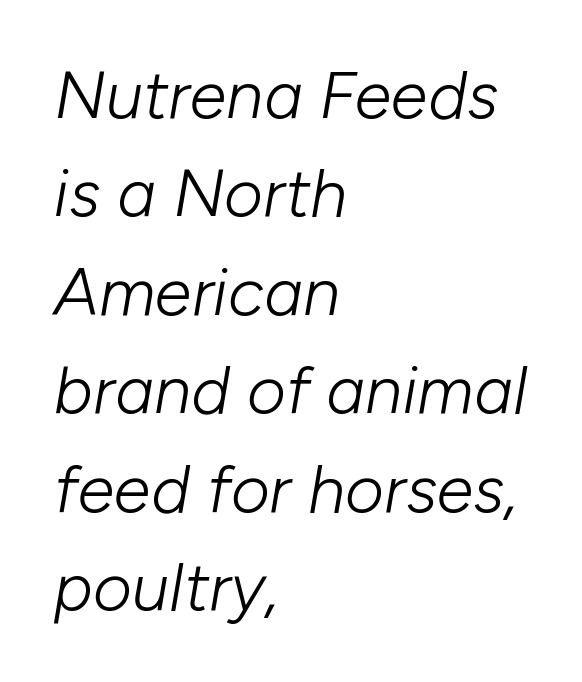
The image shows 67 px light type, italic (leaning right); set left-aligned, normal line spacing (1.47x), normal letter spacing, not underlined; low stroke contrast and a medium x-height.
